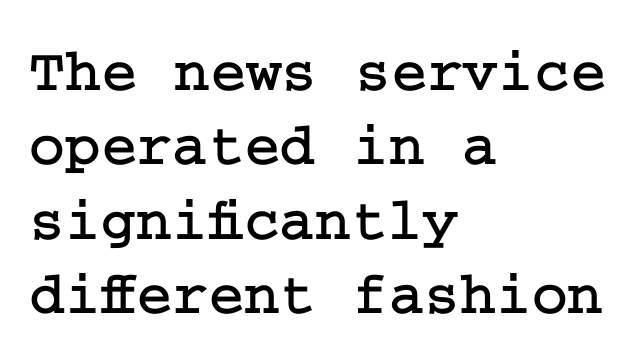
{"serif": "yes", "italic": "no", "width": "normal", "stroke_contrast": "low", "x_height": "medium", "underline": "no", "align": "left", "line_spacing_ratio": 1.22, "letter_spacing": "normal", "letter_spacing_em": 0.0, "glyph_px": 61}
